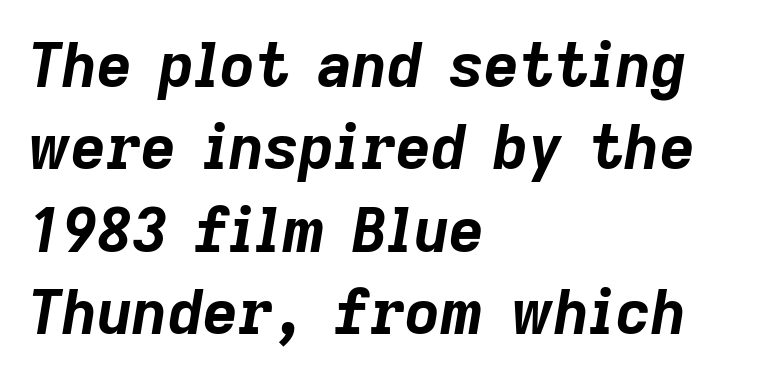
The image shows 61 px bold type, italic (leaning right); set left-aligned, normal line spacing (1.35x), normal letter spacing, not underlined; low stroke contrast and a medium x-height.
